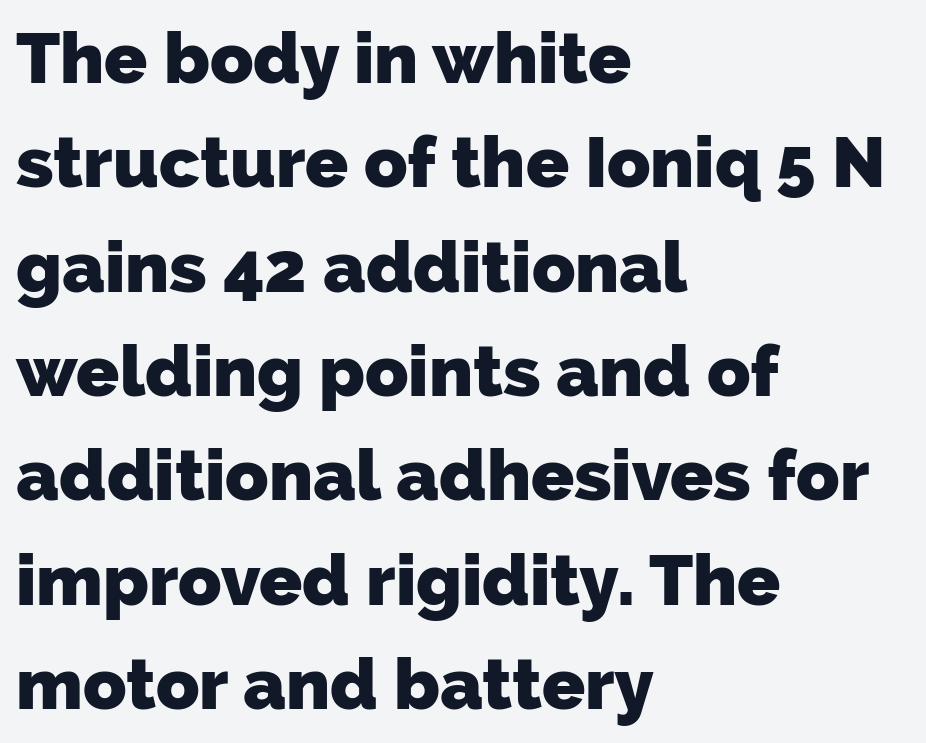
The gaps between neighbouring characters are ordinary and unremarkable. What's the leading like? Ordinary, nothing unusual. Horizontal alignment here is leftward, the default for most running prose. A typesetter would call this proportional, since set widths differ per character. Pretty heavy lettering here — definitely bold. Classification — sans serif.
